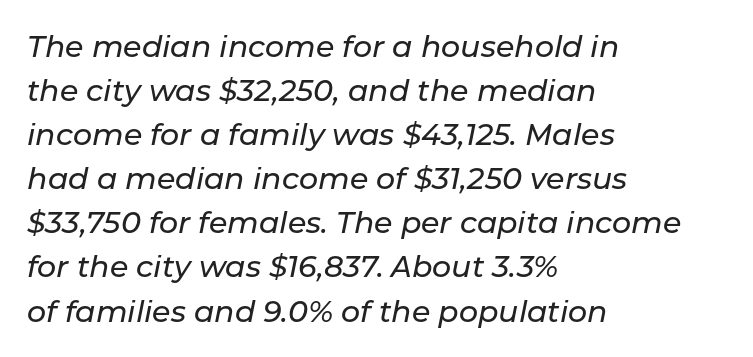
The image shows 30 px text type, italic (leaning right); set left-aligned, normal line spacing (1.47x), normal letter spacing, not underlined; low stroke contrast and a medium x-height.
